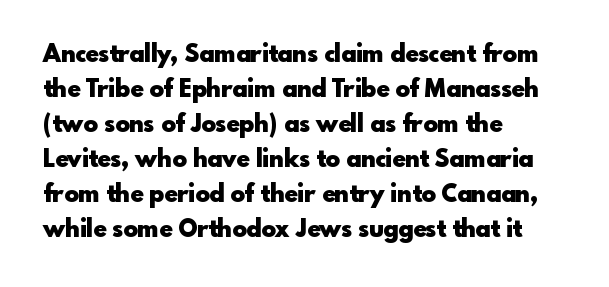
{"italic": "no", "bold": "yes", "underline": "no", "align": "left", "line_spacing": "normal", "line_spacing_ratio": 1.46, "letter_spacing": "normal", "letter_spacing_em": 0.0, "glyph_px": 24}
